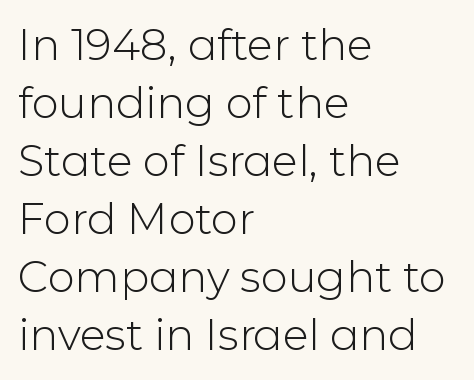
{"serif": "no", "italic": "no", "bold": "no", "weight": "light", "width": "normal", "stroke_contrast": "low", "x_height": "medium", "monospaced": "no", "underline": "no", "align": "left", "line_spacing": "normal", "line_spacing_ratio": 1.35, "letter_spacing": "normal", "letter_spacing_em": 0.0, "glyph_px": 43}
